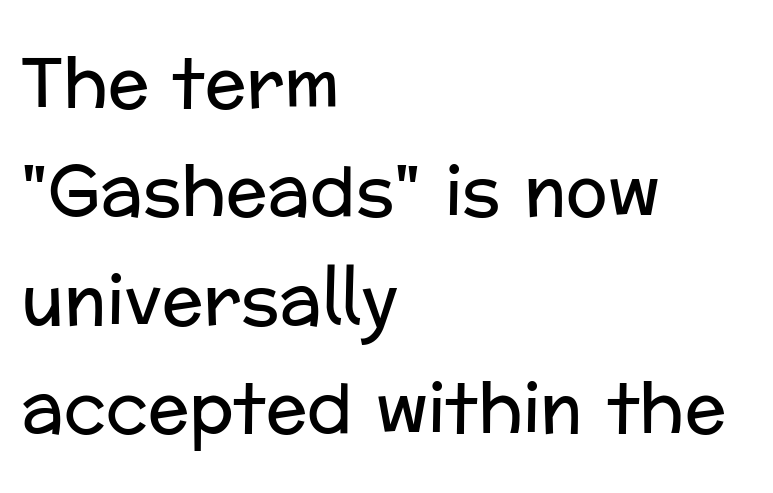
{"serif": "no", "italic": "no", "bold": "no", "weight": "regular", "width": "normal", "stroke_contrast": "low", "x_height": "medium", "monospaced": "no", "underline": "no", "align": "left", "line_spacing": "normal", "line_spacing_ratio": 1.57, "letter_spacing": "normal", "letter_spacing_em": 0.0, "glyph_px": 69}
